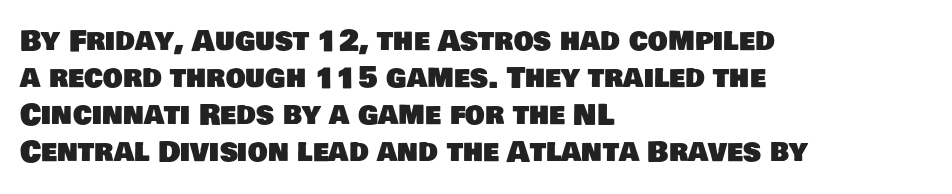
{"serif": "no", "width": "normal", "stroke_contrast": "low", "x_height": "large", "monospaced": "no", "underline": "no", "align": "left", "line_spacing": "normal", "line_spacing_ratio": 1.32, "letter_spacing": "normal", "letter_spacing_em": 0.0, "glyph_px": 28}
